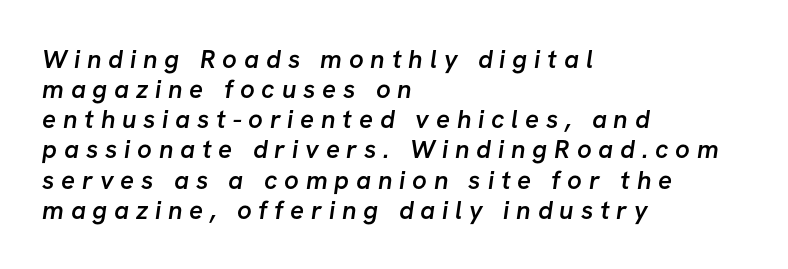
Q: Is the text bold? A: Semi-bold.
Q: Is the text underlined? A: No.
Q: How is the paragraph aligned? A: Left-aligned.
Q: Is the spacing between letters normal or unusually wide? A: Unusually wide.
